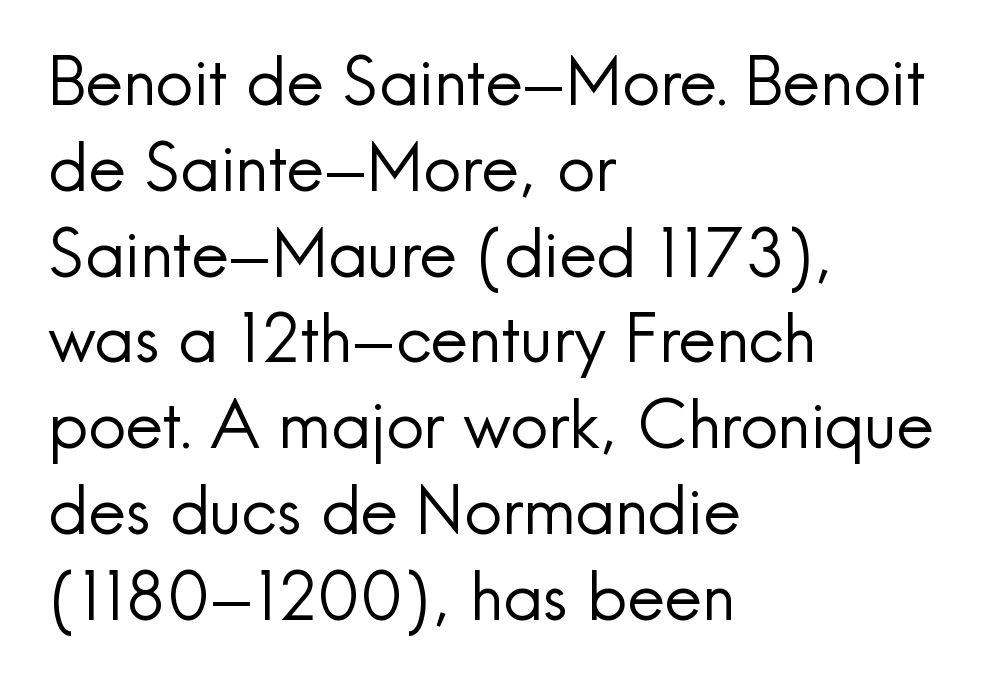
The image shows 66 px regular-weight sans-serif type, upright; set left-aligned, normal line spacing (1.3x), normal letter spacing, not underlined; a small x-height.
